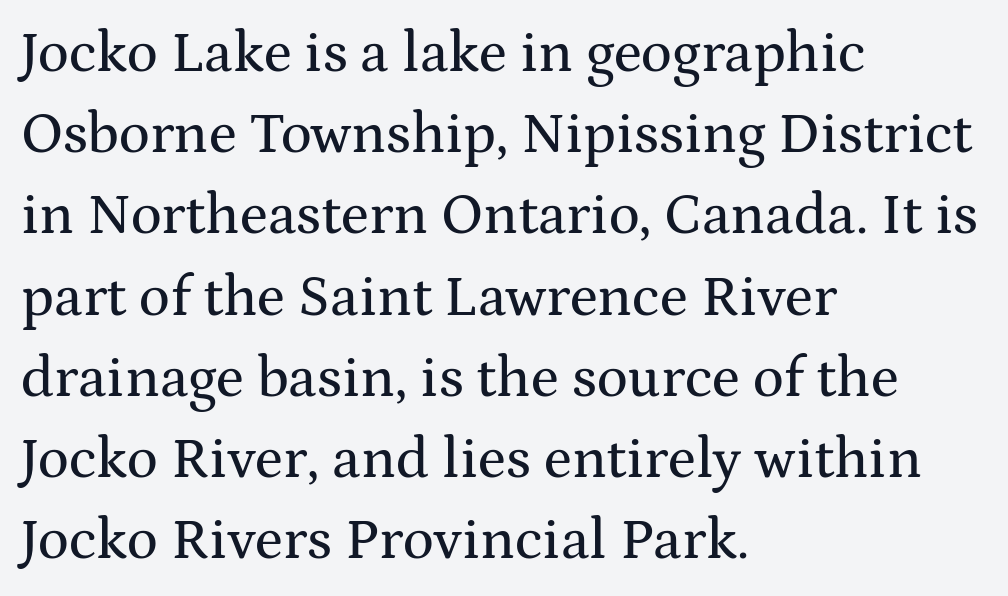
The image shows 58 px wide serif type, upright; set left-aligned, normal line spacing (1.4x), normal letter spacing, not underlined; medium stroke contrast and a medium x-height.
